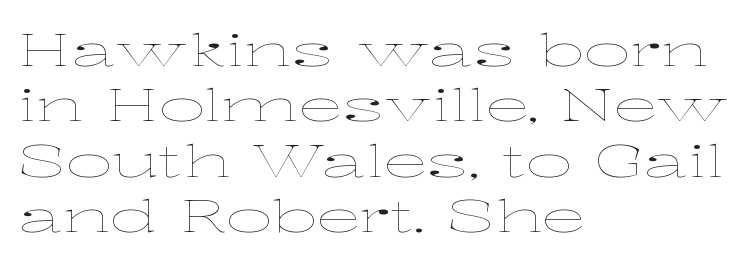
Q: Is the text bold? A: No.
Q: Is the text italic (slanted)? A: No, it is upright.
Q: Is the text underlined? A: No.
Q: How is the paragraph aligned? A: Left-aligned.
Q: Is the spacing between letters normal or unusually wide? A: Normal.
Q: Width (condensed, normal, or wide)? A: Wide.
Q: Stroke contrast? A: Low.
Q: x-height? A: Medium.
Q: Monospaced? A: No.
